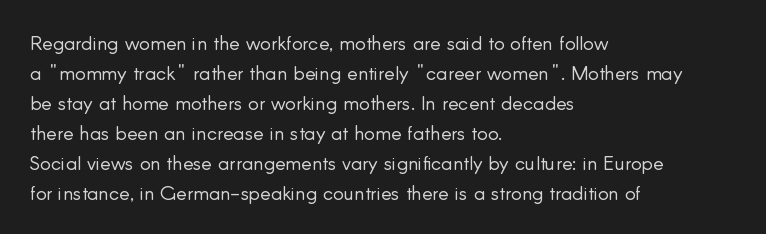
{"italic": "no", "bold": "no", "underline": "no", "align": "left", "line_spacing": "normal", "line_spacing_ratio": 1.5, "letter_spacing": "normal", "letter_spacing_em": 0.0, "glyph_px": 20}
